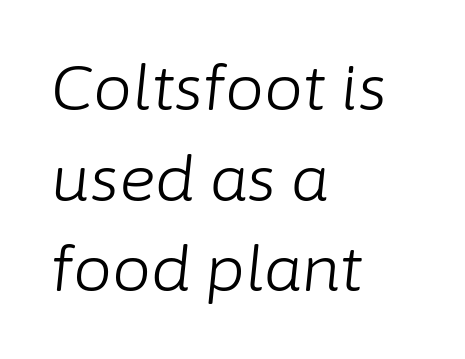
Default kerning and tracking; the words read as compact shapes. Weight: regular or lighter. Each line starts at the same left margin while the right side varies. A bare baseline throughout the passage. Is this a fixed-width face? No — the glyphs have proportional, varying widths. This sample uses an oblique cut, with every glyph tilted off the vertical.
